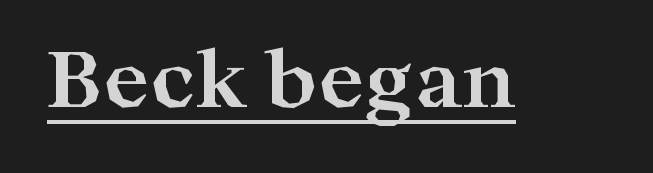
A typesetter would call this zero additional tracking. The passage shown is underscored from start to finish. The axis of the letterforms is exactly vertical. Is this a fixed-width face? No — the glyphs have proportional, varying widths. Heavy, bold letterforms.
